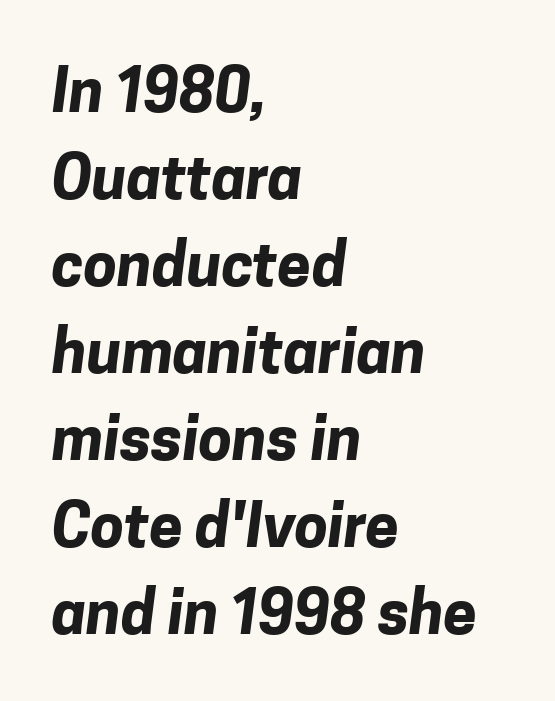
Letter spacing: default. A student would call this left alignment; a typographer would say flush left, rag right. If you measured baseline to baseline, you'd find a middling distance. Plenty of ink on the page — the face is bold. Beneath every word, the page is bare.
